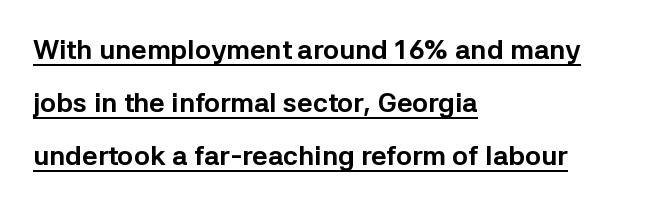
Q: Is the text bold? A: Yes.
Q: Is the text italic (slanted)? A: No, it is upright.
Q: Is the text underlined? A: Yes.
Q: How is the paragraph aligned? A: Left-aligned.
Q: Is the spacing between letters normal or unusually wide? A: Normal.
Q: Is the spacing between lines tight, normal or loose? A: Loose.
